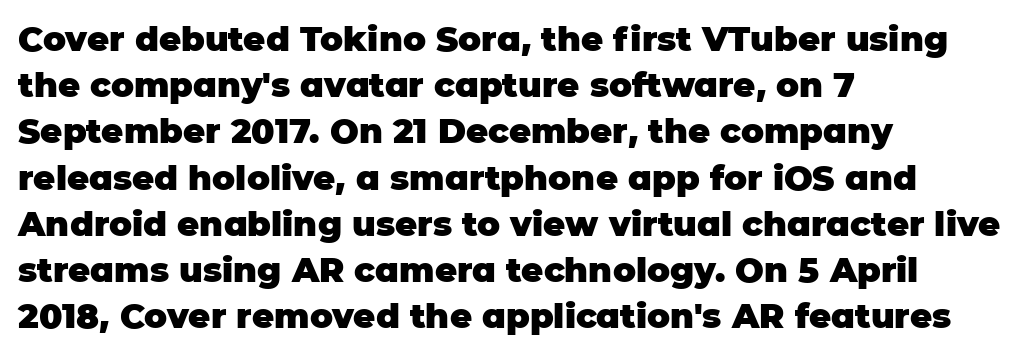
Typographic density is high because the face is bold. The lettering stays uniformly vertical, giving the passage a roman look. The font family rendered here belongs to the sans-serif group. Regular leading. Glyph-to-glyph distance matches everyday printed text. A typesetter would call this proportional, since set widths differ per character.
